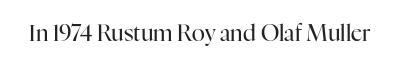
The space directly below the letters is spotless. Quick note: not italic, upright. The line texture is even and compact thanks to regular tracking. These glyphs show unthickened strokes, regular width or finer.
